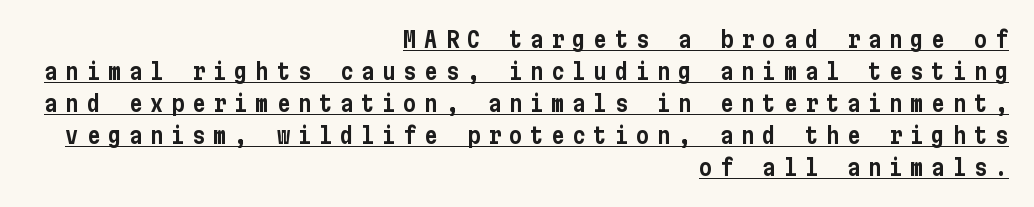
The rendered words wear a rule along their underside. The rendering inserts visible extra space after every character. In CSS terms this would be text-align: right. The space between consecutive lines is moderate. Style check: upright.
